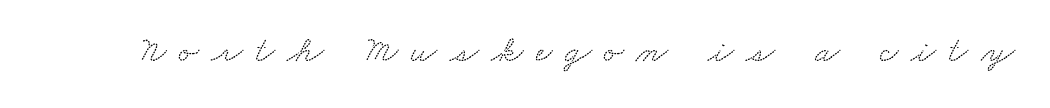
{"serif": "yes", "width": "wide", "stroke_contrast": "low", "x_height": "small", "monospaced": "no", "underline": "no", "letter_spacing": "wide", "letter_spacing_em": 0.34, "glyph_px": 37}
